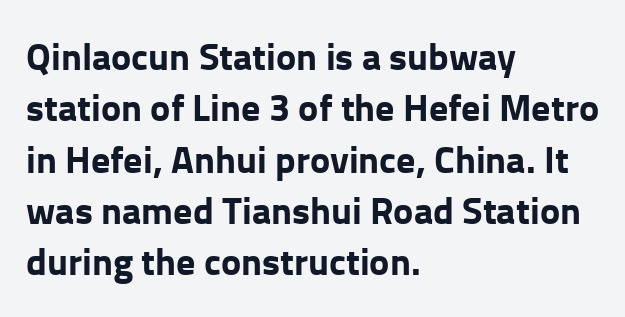
The image shows 38 px bold sans-serif type, upright; set left-aligned, normal line spacing (1.35x), normal letter spacing, not underlined; low stroke contrast and a medium x-height.
